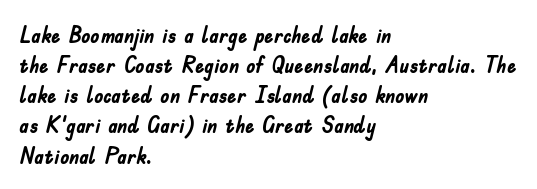
The image shows 23 px bold type; set left-aligned, normal line spacing (1.31x), normal letter spacing, not underlined.
